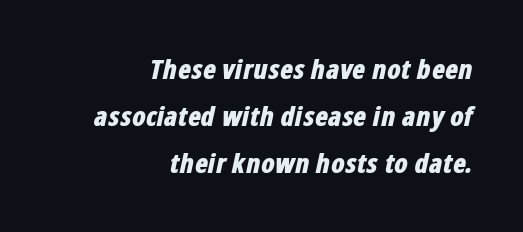
Q: Is the text bold? A: Yes.
Q: Is the text italic (slanted)? A: Yes, it leans right by about 12 degrees.
Q: Is the text underlined? A: No.
Q: How is the paragraph aligned? A: Right-aligned.
Q: Is the spacing between letters normal or unusually wide? A: Normal.
